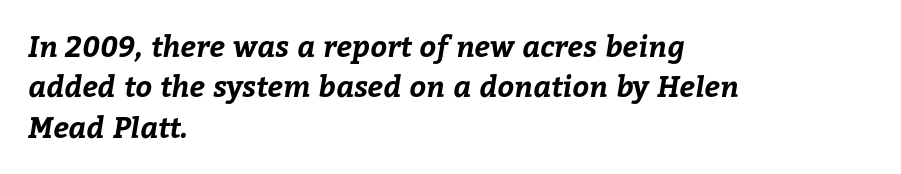
Q: Is the text bold? A: Yes.
Q: Is the text underlined? A: No.
Q: How is the paragraph aligned? A: Left-aligned.
Q: Is the spacing between letters normal or unusually wide? A: Normal.
Q: Is the spacing between lines tight, normal or loose? A: Normal.
Q: Width (condensed, normal, or wide)? A: Normal.
Q: Stroke contrast? A: Low.
Q: x-height? A: Medium.
Q: Monospaced? A: No.
